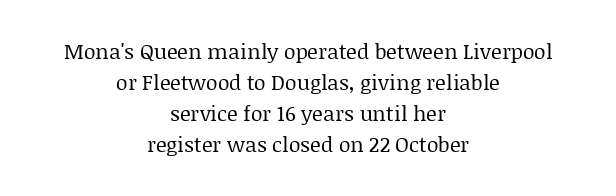
Is there much room between lines? A standard amount, neither cramped nor airy. This rendering features lettering with no underline. Caption: standard tracking, unaltered. Typeset on center — no edge is straight. Unbolded letterforms with no extra heft.
